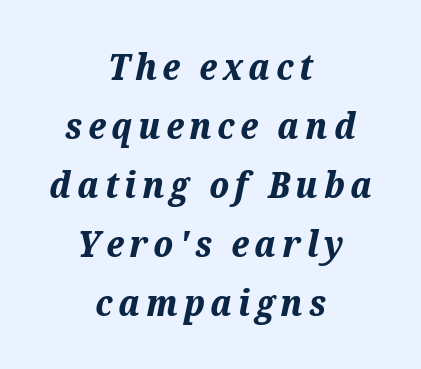
The image shows 36 px bold type, italic (leaning right); set centered, normal line spacing (1.64x), not underlined; medium stroke contrast and a medium x-height.
